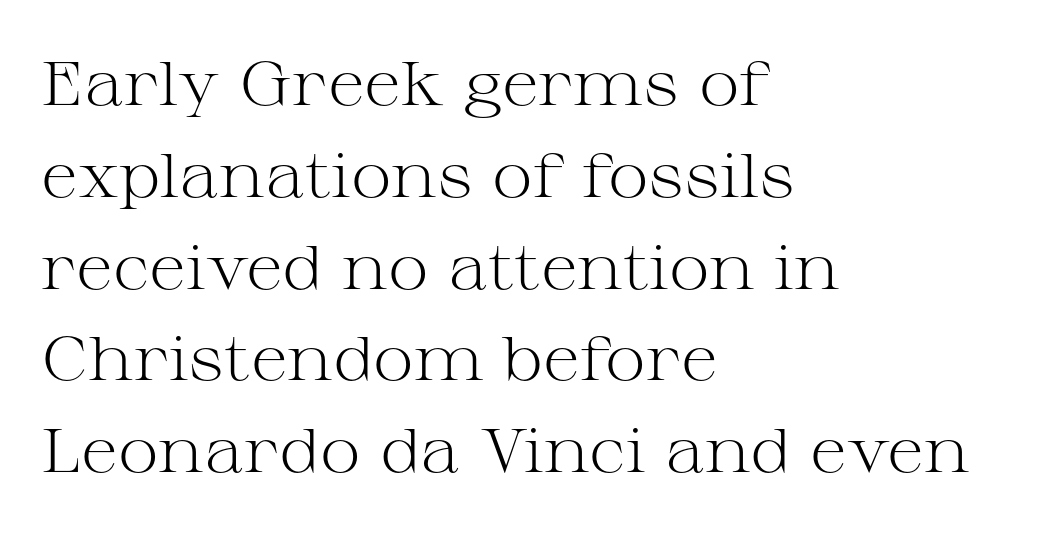
Summary of weight: not heavy and not bold. Font category for this specimen: serif. Do the characters align in a grid? No, the font is proportional. Caption: multi-line text, flush left, ragged right. Does the leading feel generous? No, just average. The words here are not underlined.
